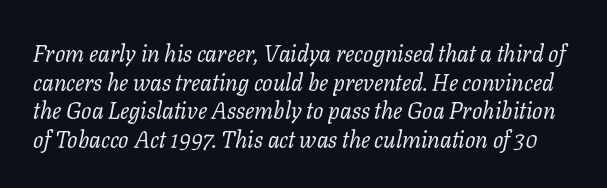
{"italic": "yes", "lean": "right", "slant_degrees": 11, "bold": "no", "underline": "no", "line_spacing_ratio": 1.24, "letter_spacing": "normal", "letter_spacing_em": 0.0, "glyph_px": 23}
